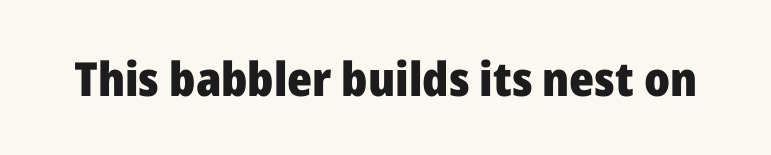
Q: Is the text bold? A: Yes.
Q: Is the text italic (slanted)? A: No, it is upright.
Q: Is the typeface a serif or a sans-serif typeface? A: Sans-serif.
Q: Is the text underlined? A: No.
Q: Is the spacing between letters normal or unusually wide? A: Normal.
Q: Width (condensed, normal, or wide)? A: Normal.
Q: Stroke contrast? A: Low.
Q: x-height? A: Medium.
Q: Monospaced? A: No.
